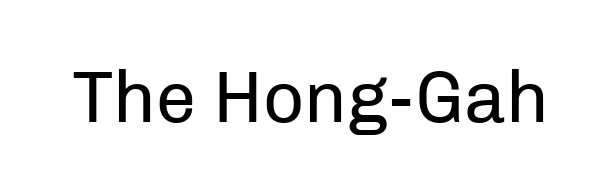
Compared with a typical body face, this is equally light or lighter still. This sample has the flowing, uneven cadence of proportional lettering. No italicization has been applied; the sample stays upright. Letterform terminals end flat and unadorned throughout the passage. The foot of each line stays bare and open.
